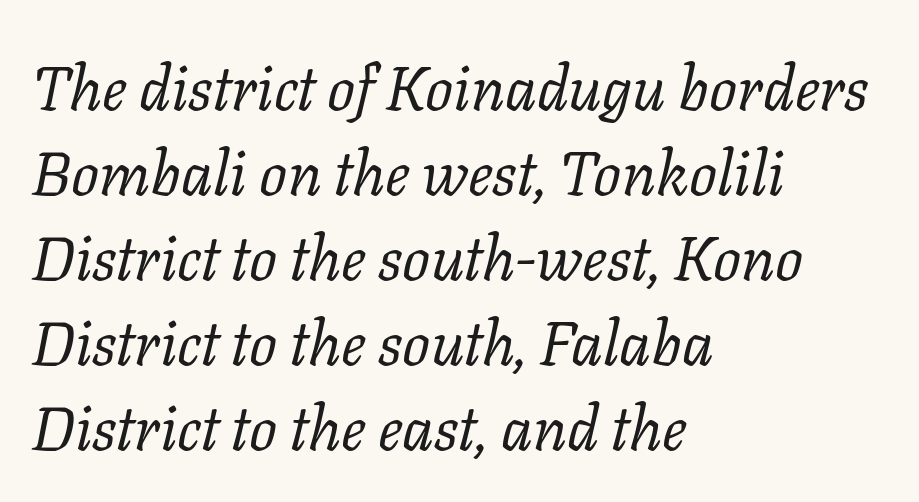
Q: Is the text bold? A: No.
Q: Is the text italic (slanted)? A: Yes, it leans right by about 11 degrees.
Q: Is the typeface a serif or a sans-serif typeface? A: Serif.
Q: Is the text underlined? A: No.
Q: How is the paragraph aligned? A: Left-aligned.
Q: Is the spacing between letters normal or unusually wide? A: Normal.
Q: Is the spacing between lines tight, normal or loose? A: Normal.
Q: Width (condensed, normal, or wide)? A: Normal.
Q: Stroke contrast? A: Low.
Q: x-height? A: Medium.
Q: Monospaced? A: No.
